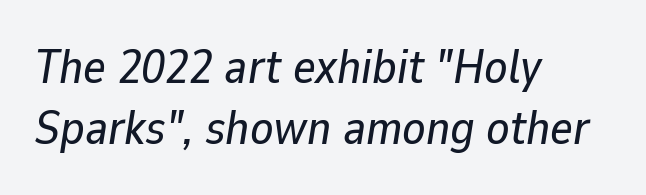
The image shows 48 px text type, italic (leaning right); set left-aligned, normal line spacing (1.27x), normal letter spacing, not underlined; low stroke contrast and a medium x-height.
